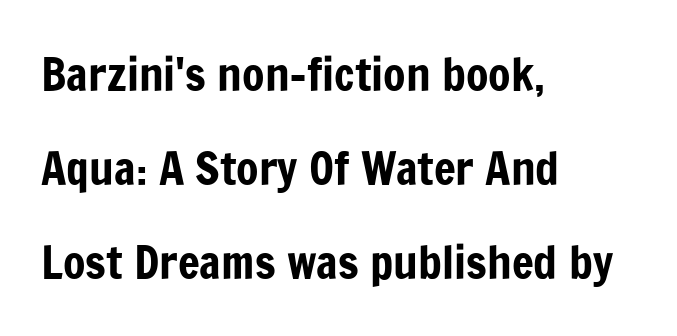
Q: Is the text italic (slanted)? A: No, it is upright.
Q: Is the typeface a serif or a sans-serif typeface? A: Sans-serif.
Q: Is the text underlined? A: No.
Q: How is the paragraph aligned? A: Left-aligned.
Q: Is the spacing between letters normal or unusually wide? A: Normal.
Q: Is the spacing between lines tight, normal or loose? A: Loose.
Q: Width (condensed, normal, or wide)? A: Condensed.
Q: Stroke contrast? A: Low.
Q: x-height? A: Medium.
Q: Monospaced? A: No.
